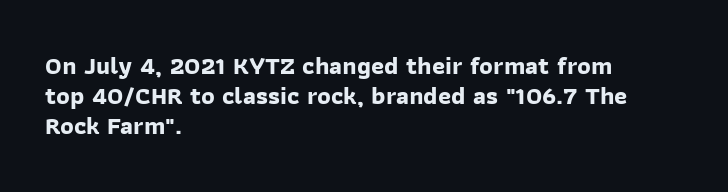
The image shows 25 px bold type; set left-aligned, line spacing 1.21x, normal letter spacing, not underlined.
